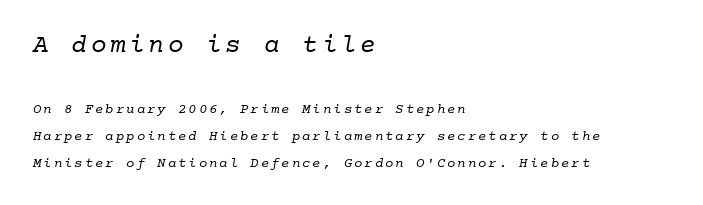
This rendering uses left alignment, leaving the right contour irregular. Bare-footed words on every line. The block sitting higher on the canvas is the one with enlarged characters. The weight would be labelled regular, book, light, or lighter still.
